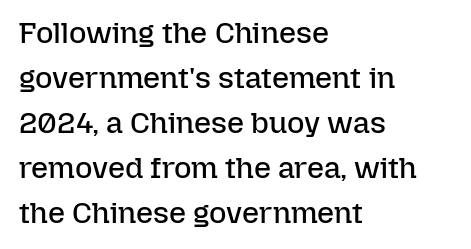
Unmarked baselines from the first word to the last. Characters remain perfectly vertical along every line. This block has exactly the height ordinary leading produces. A quiet, ordinary-to-light weight characterises the typeface. Characters follow at the spacing the type designer built in.
